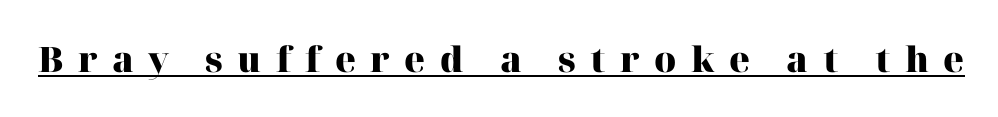
{"serif": "yes", "italic": "no", "bold": "yes", "weight": "heavy", "width": "normal", "stroke_contrast": "high", "x_height": "medium", "monospaced": "no", "underline": "yes", "letter_spacing": "wide", "letter_spacing_em": 0.41, "glyph_px": 35}
